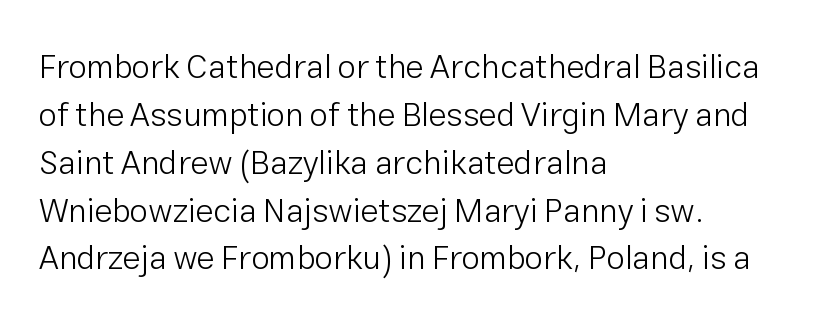
The image shows 33 px light sans-serif type, upright; set left-aligned, normal line spacing (1.45x), normal letter spacing, not underlined; low stroke contrast and a medium x-height.
